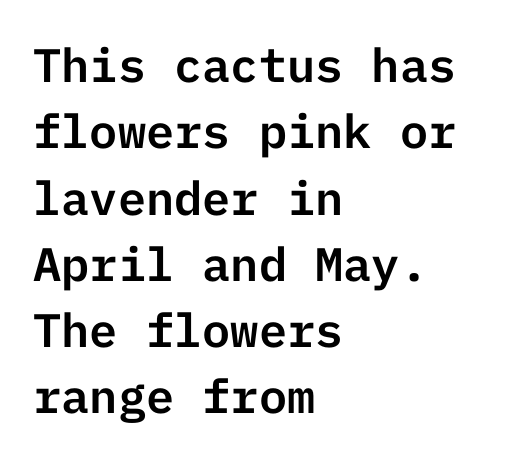
A typesetter would label this face a sans. The type is set solid horizontally, with unmodified tracking. Glance below the letters and you will spot only blank space. Short and long lines alike share a common starting point at left.
